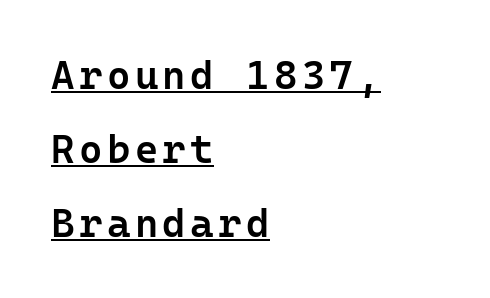
The image shows 40 px semibold sans-serif type, upright; set left-aligned, line spacing 1.85x, underlined; low stroke contrast and a medium x-height.
